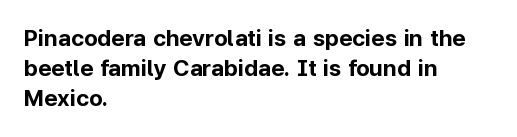
Does extra space separate the letters? No, they use regular spacing. The passage is arranged the way most books set body copy — flush left. Successive baselines arrive at the customary interval. Posture: upright roman. Is the type bold? Yes — the strokes are clearly thick and heavy.
